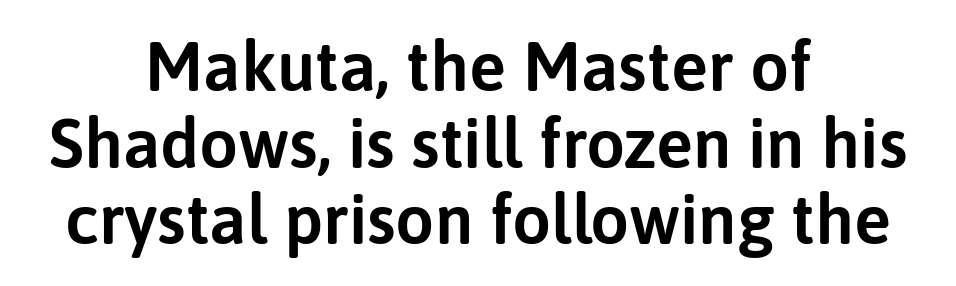
{"serif": "no", "italic": "no", "width": "normal", "stroke_contrast": "low", "x_height": "medium", "monospaced": "no", "underline": "no", "align": "center", "line_spacing": "tight", "line_spacing_ratio": 1.11, "letter_spacing": "normal", "letter_spacing_em": 0.0, "glyph_px": 69}
